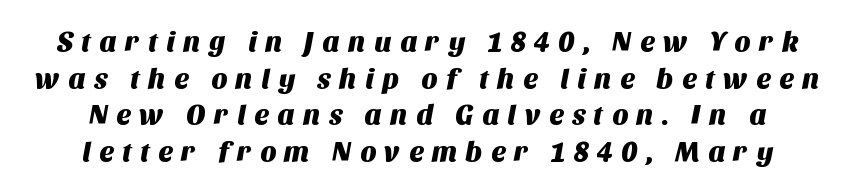
The image shows 28 px sans-serif type; set normal line spacing (1.31x), unusually wide letter spacing (+0.29 em), not underlined; medium stroke contrast and a large x-height.
